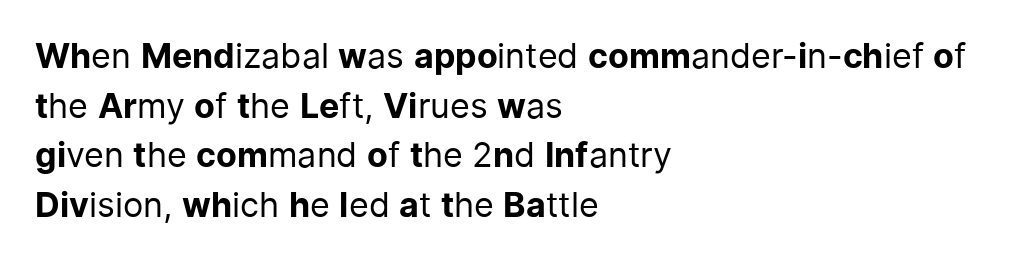
{"serif": "no", "italic": "no", "bold": "no", "weight": "regular", "width": "normal", "stroke_contrast": "low", "x_height": "medium", "monospaced": "no", "underline": "no", "align": "left", "line_spacing": "normal", "line_spacing_ratio": 1.46, "letter_spacing": "normal", "letter_spacing_em": 0.0, "glyph_px": 34}
